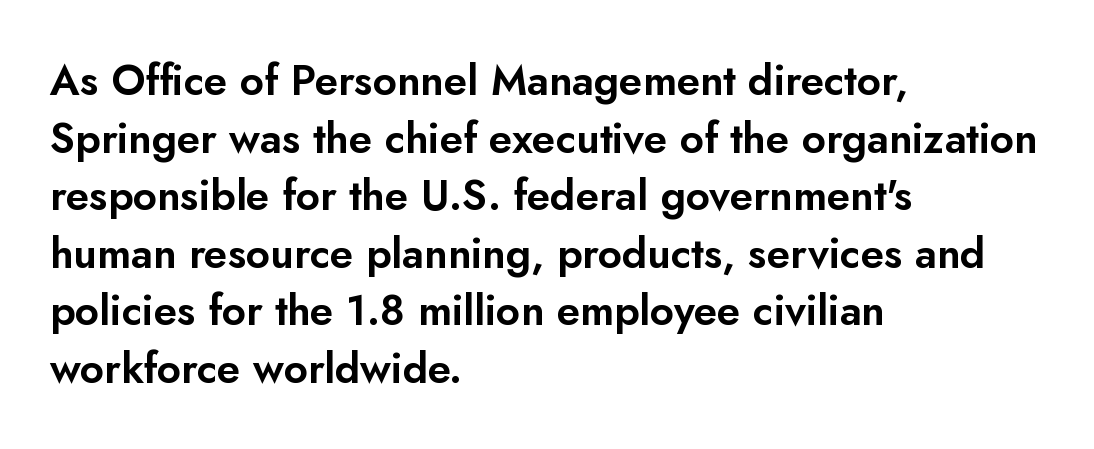
Q: Is the text italic (slanted)? A: No, it is upright.
Q: Is the typeface a serif or a sans-serif typeface? A: Sans-serif.
Q: Is the text underlined? A: No.
Q: How is the paragraph aligned? A: Left-aligned.
Q: Is the spacing between letters normal or unusually wide? A: Normal.
Q: Is the spacing between lines tight, normal or loose? A: Normal.
Q: Width (condensed, normal, or wide)? A: Normal.
Q: Stroke contrast? A: Low.
Q: x-height? A: Small.
Q: Monospaced? A: No.
